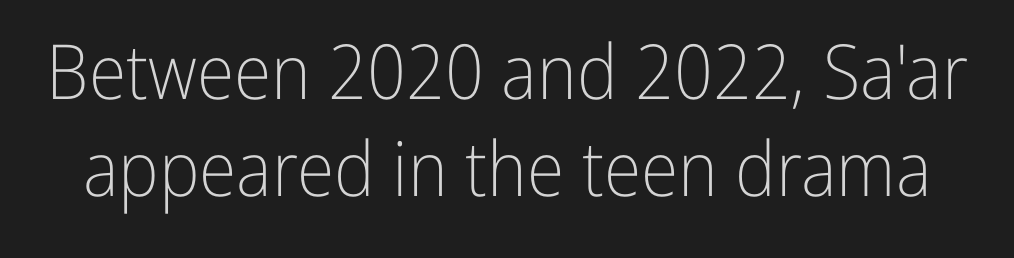
Q: Is the text bold? A: No.
Q: Is the text italic (slanted)? A: No, it is upright.
Q: Is the typeface a serif or a sans-serif typeface? A: Sans-serif.
Q: Is the text underlined? A: No.
Q: Is the spacing between letters normal or unusually wide? A: Normal.
Q: Is the spacing between lines tight, normal or loose? A: Normal.
Q: Width (condensed, normal, or wide)? A: Condensed.
Q: Stroke contrast? A: Low.
Q: x-height? A: Medium.
Q: Monospaced? A: No.
